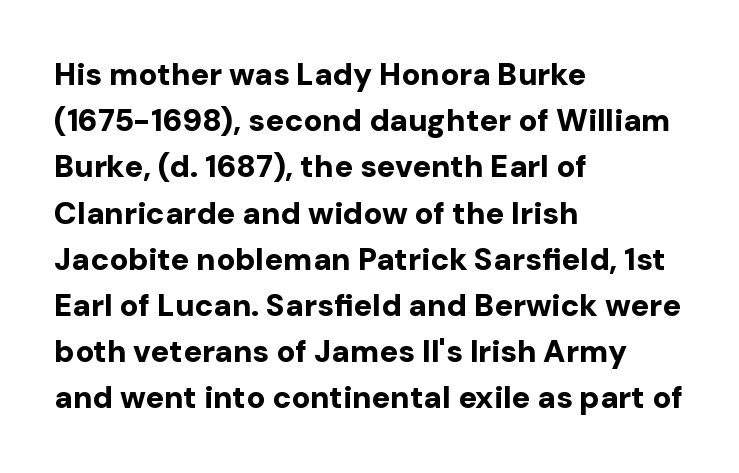
The image shows 31 px bold sans-serif type, upright; set left-aligned, normal line spacing (1.49x), normal letter spacing, not underlined; low stroke contrast and a medium x-height.
